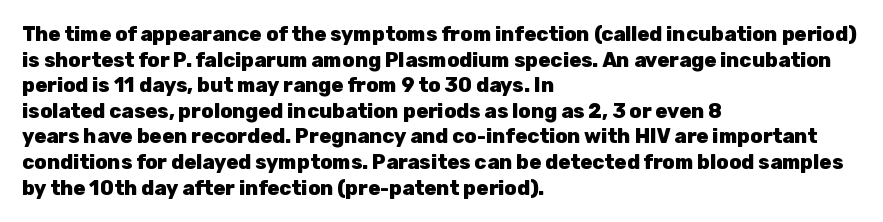
The image shows 20 px bold type, upright; set left-aligned, normal line spacing (1.28x), normal letter spacing, not underlined.
